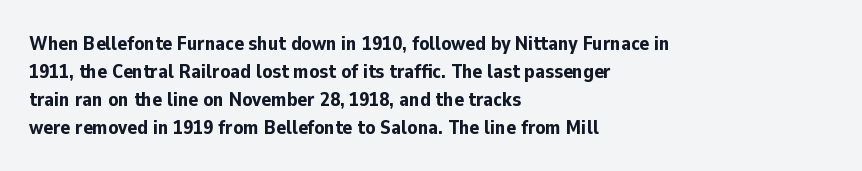
Its strokes are broad and dark, the hallmark of bold type. Plain, unruled lines of type. The paragraph shown leans on its left margin. Reading down the column, the eye jumps a familiar distance to each next line. Vertical strokes here are truly vertical.
